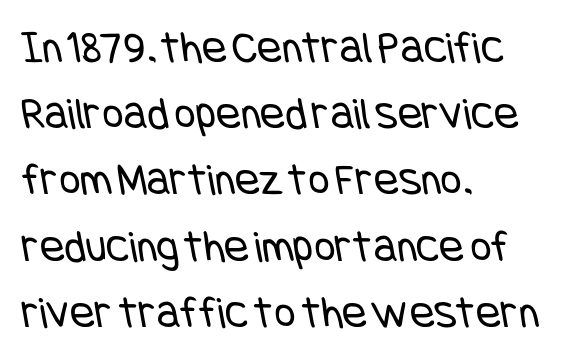
{"serif": "no", "bold": "no", "weight": "regular", "width": "condensed", "stroke_contrast": "low", "x_height": "large", "underline": "no", "align": "left", "line_spacing": "normal", "line_spacing_ratio": 1.44, "letter_spacing": "normal", "letter_spacing_em": 0.0, "glyph_px": 46}
